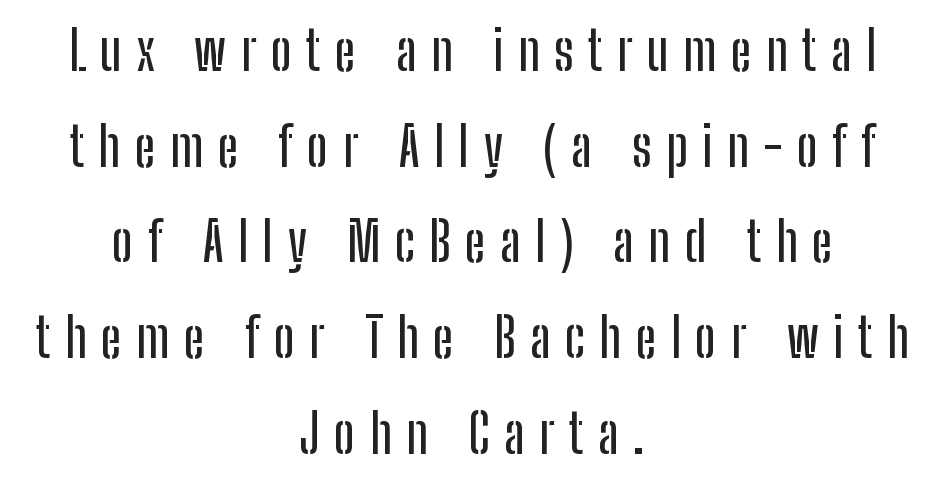
The image shows 55 px condensed sans-serif type, upright; set centered, line spacing 1.74x, unusually wide letter spacing (+0.26 em), not underlined; low stroke contrast and a medium x-height.
